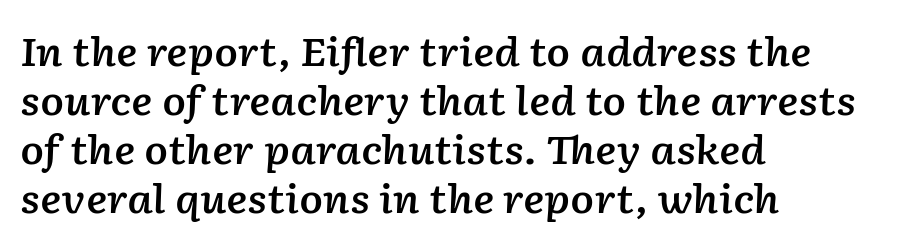
The lines sit at an ordinary, default distance from one another. A somewhat darkened texture: the type is semibold rather than bold. Underline: absent. When letters slant like this, we call the style italic. Do the characters align in a grid? No, the font is proportional. The passage shown has conventional tracking throughout.
